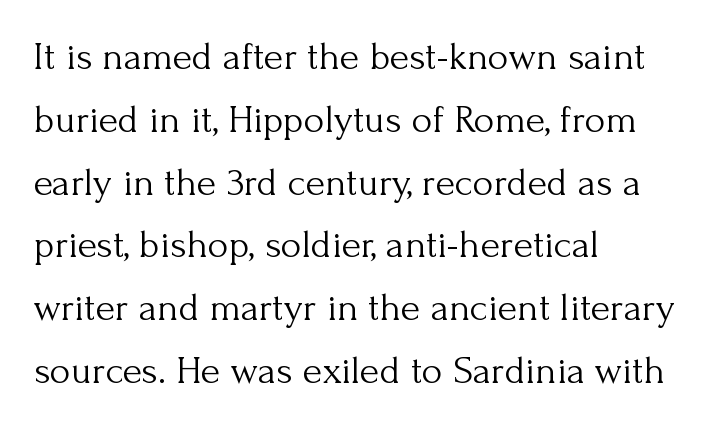
Q: Is the text bold? A: No.
Q: Is the text italic (slanted)? A: No, it is upright.
Q: Is the typeface a serif or a sans-serif typeface? A: Serif.
Q: Is the text underlined? A: No.
Q: How is the paragraph aligned? A: Left-aligned.
Q: Is the spacing between letters normal or unusually wide? A: Normal.
Q: Is the spacing between lines tight, normal or loose? A: Normal.
Q: Width (condensed, normal, or wide)? A: Normal.
Q: Stroke contrast? A: Medium.
Q: x-height? A: Small.
Q: Monospaced? A: No.
